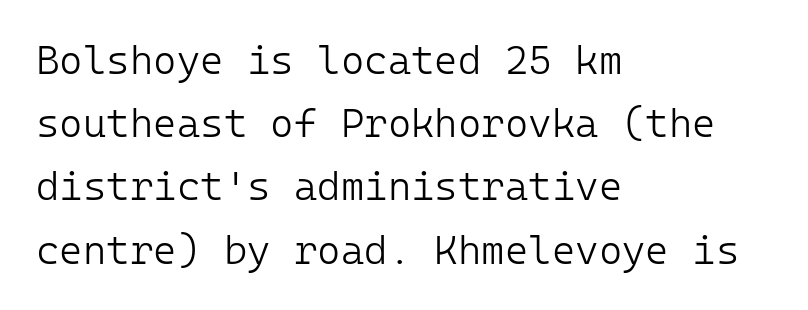
Each letter's strokes conclude bluntly, with no projecting serifs. The line-height multiplier appears to be the usual default. Short and long lines alike share a common starting point at left. A typesetter would call this zero additional tracking.
